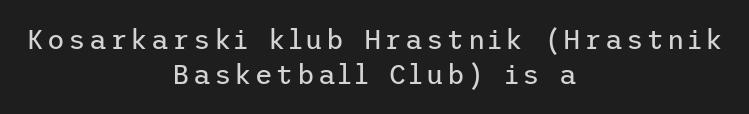
Q: Is the text bold? A: No.
Q: Is the text italic (slanted)? A: No, it is upright.
Q: Is the text underlined? A: No.
Q: How is the paragraph aligned? A: Centered.
Q: Is the spacing between lines tight, normal or loose? A: Normal.
